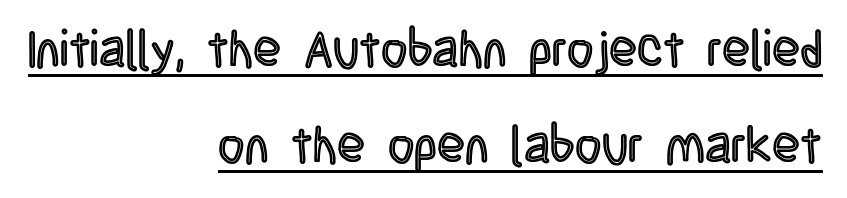
{"italic": "no", "width": "condensed", "x_height": "large", "monospaced": "no", "underline": "yes", "align": "right", "line_spacing_ratio": 1.88, "letter_spacing": "normal", "letter_spacing_em": 0.0, "glyph_px": 51}
